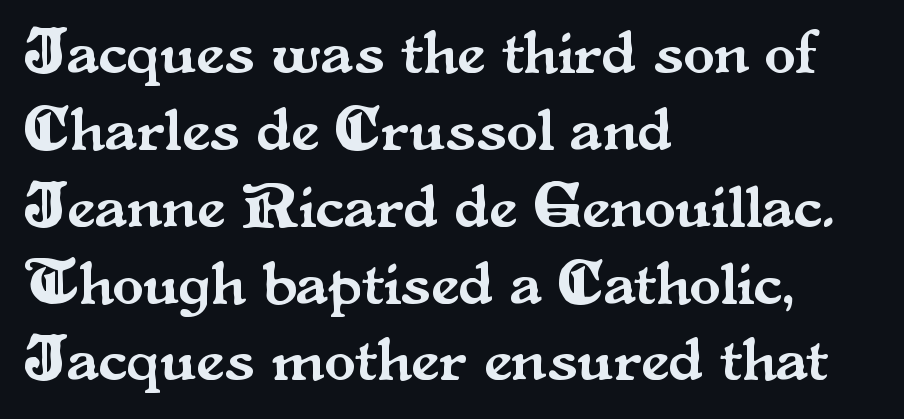
Q: Is the text italic (slanted)? A: No, it is upright.
Q: Is the typeface a serif or a sans-serif typeface? A: Serif.
Q: Is the text underlined? A: No.
Q: How is the paragraph aligned? A: Left-aligned.
Q: Is the spacing between letters normal or unusually wide? A: Normal.
Q: Width (condensed, normal, or wide)? A: Normal.
Q: Stroke contrast? A: Medium.
Q: x-height? A: Small.
Q: Monospaced? A: No.
